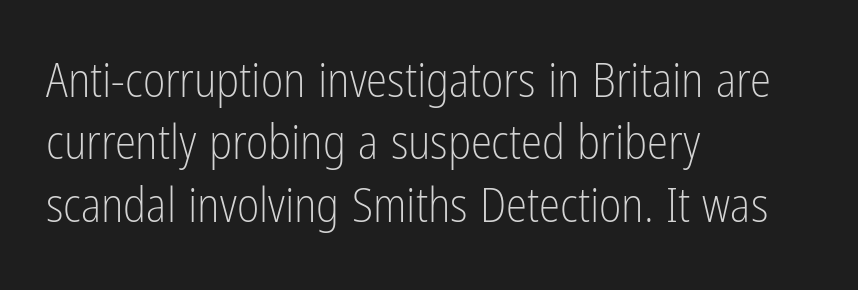
Vertical strokes here are truly vertical. Rows of type keep a routine distance in the vertical direction. Proportional: the letters do not fall into vertical columns. This rendering features lettering with no underline. This sample uses a sans-serif face. This rendering uses left alignment, leaving the right contour irregular.
